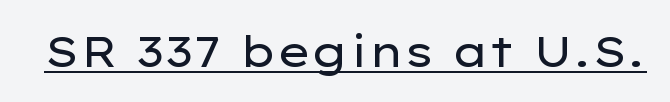
The image shows 43 px regular-weight, wide sans-serif type, upright; set normal letter spacing, underlined; low stroke contrast and a medium x-height.
